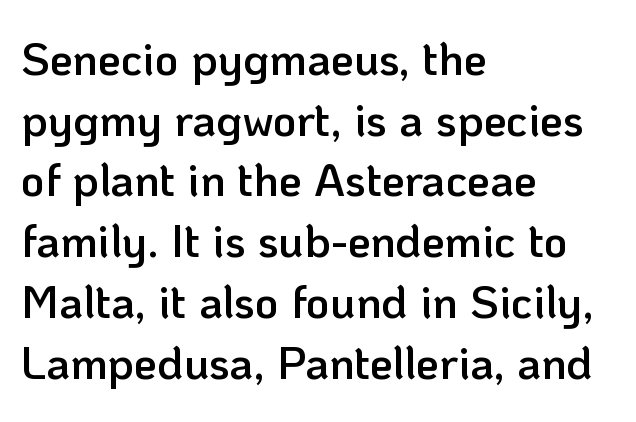
Every letter is mildly thick-stroked: semibold rather than bold. Tall strokes in this sample are plumb rather than angled. These lines are composed in type without serifs. Typeset ragged right — the left edge is the straight one. The horizontal fit of the characters is conventional and even. The space between consecutive lines is moderate.
